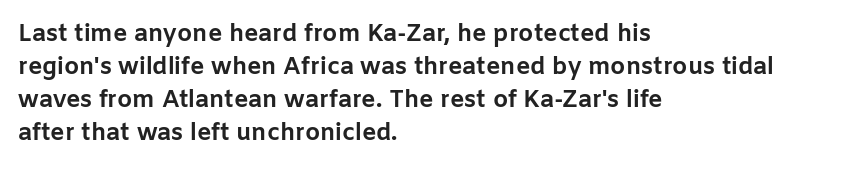
The image shows 24 px bold type, upright; set left-aligned, normal line spacing (1.38x), normal letter spacing, not underlined.
